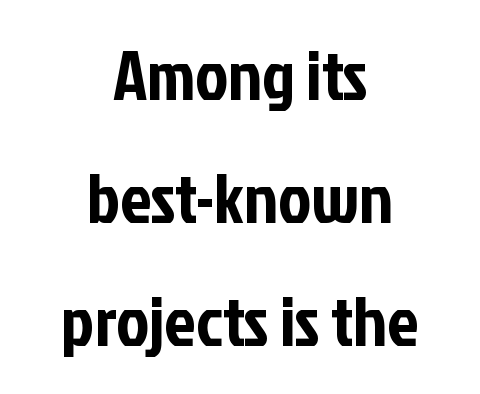
{"serif": "no", "italic": "no", "width": "condensed", "stroke_contrast": "low", "x_height": "medium", "monospaced": "no", "underline": "no", "align": "center", "line_spacing_ratio": 1.76, "letter_spacing": "normal", "letter_spacing_em": 0.0, "glyph_px": 70}
